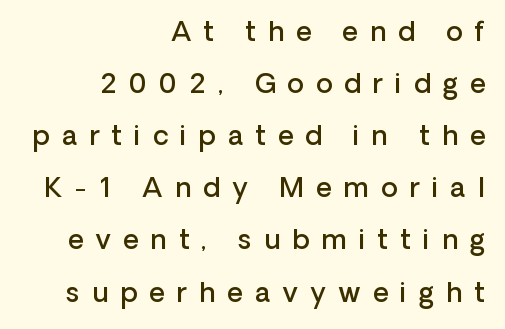
Q: Is the text bold? A: Semi-bold.
Q: Is the text italic (slanted)? A: No, it is upright.
Q: Is the text underlined? A: No.
Q: How is the paragraph aligned? A: Right-aligned.
Q: Is the spacing between letters normal or unusually wide? A: Unusually wide.
Q: Is the spacing between lines tight, normal or loose? A: Loose.
